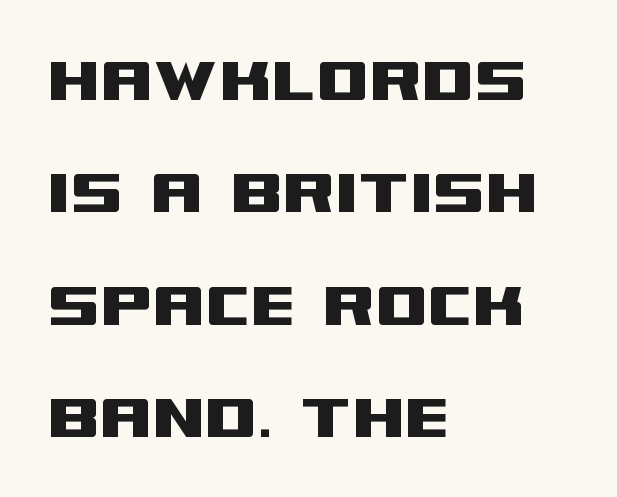
The image shows 75 px wide sans-serif type, upright; set left-aligned, normal line spacing (1.5x), normal letter spacing, not underlined; medium stroke contrast and a large x-height.
